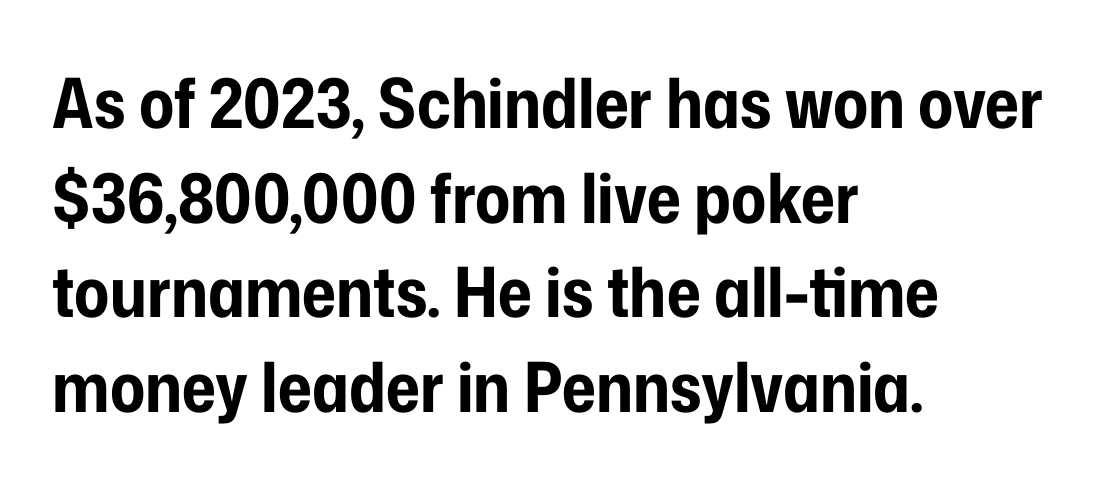
{"serif": "no", "italic": "no", "bold": "yes", "weight": "bold", "width": "condensed", "stroke_contrast": "low", "x_height": "medium", "monospaced": "no", "underline": "no", "align": "left", "line_spacing": "normal", "line_spacing_ratio": 1.37, "letter_spacing": "normal", "letter_spacing_em": 0.0, "glyph_px": 69}
